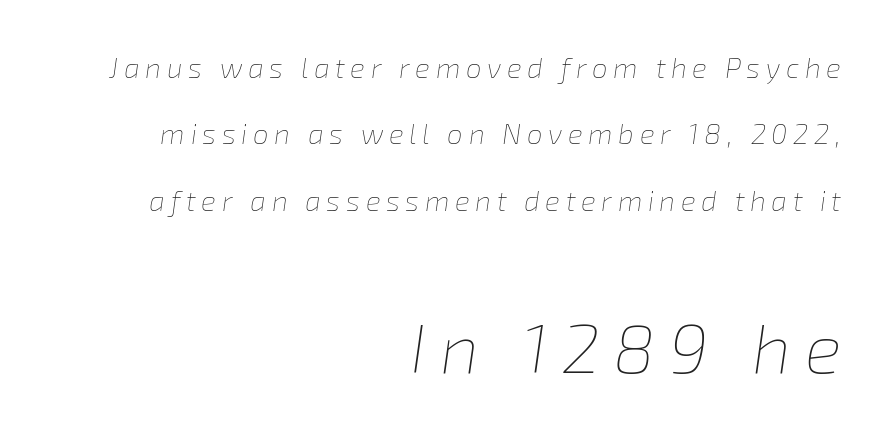
{"italic": "yes", "lean": "right", "slant_degrees": 8, "bold": "no", "weight": "thin", "width": "normal", "stroke_contrast": "low", "x_height": "medium", "monospaced": "no", "underline": "no", "align": "right", "line_spacing": "loose", "line_spacing_ratio": 2.37, "letter_spacing": "wide", "letter_spacing_em": 0.2, "larger_block": "second", "size_ratio": 2.46, "glyph_px": 69}
